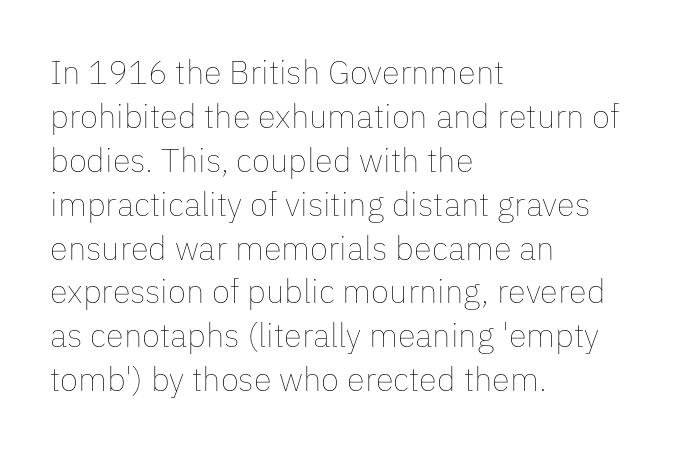
Caption: face not bold, strokes unweighted. Think of a printed novel: that variable character pitch is what you see here. The gap between lines stays unmarked. Casual observation: everything's shoved over to the left. The designer left line spacing at the default. Does the lettering tilt? It doesn't — this is upright.
